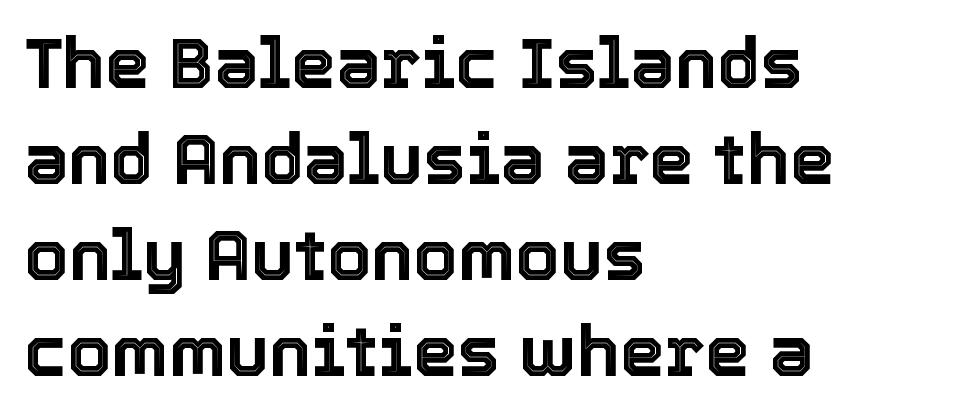
Letter spacing: default. In CSS terms this would be text-align: left. Reading down the column, the eye jumps a familiar distance to each next line. A typesetter would call this proportional, since set widths differ per character. In terms of posture, this sample is upright.
